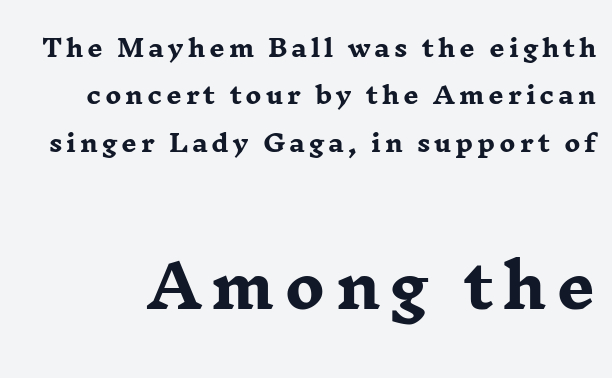
Is the lower block the larger one? Yes — the lower block carries the bigger type. Looks like regular typesetting: each glyph gets only the width it needs. Underlining? Definitely not there. Regarding serifs, this sample has them. Does the weight exceed regular? Yes, all the way to bold. The rendering uses a large line-height, opening up the rows.
